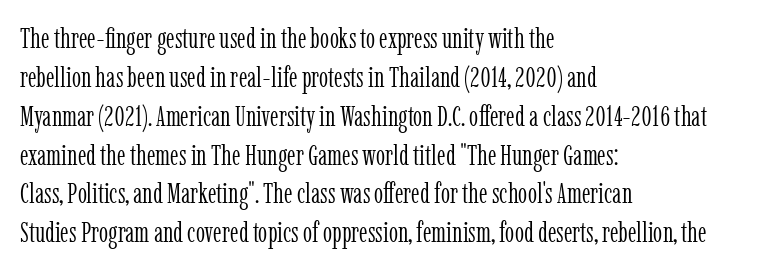
The image shows 29 px light, condensed serif type, upright; set left-aligned, normal line spacing (1.34x), normal letter spacing, not underlined; low stroke contrast and a medium x-height.
